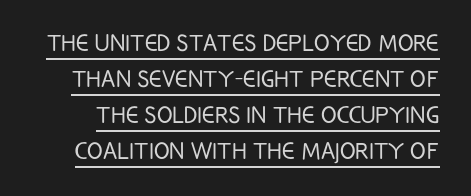
Q: Is the text bold? A: No.
Q: Is the text italic (slanted)? A: No, it is upright.
Q: Is the typeface a serif or a sans-serif typeface? A: Sans-serif.
Q: Is the text underlined? A: Yes.
Q: Is the spacing between letters normal or unusually wide? A: Normal.
Q: Width (condensed, normal, or wide)? A: Condensed.
Q: Stroke contrast? A: Low.
Q: x-height? A: Large.
Q: Monospaced? A: No.
